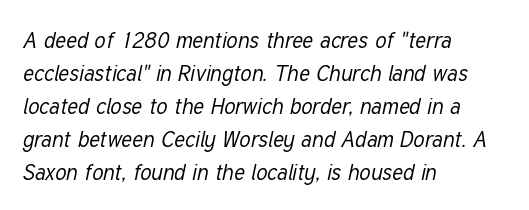
Q: Is the text bold? A: No.
Q: Is the text italic (slanted)? A: Yes, it leans right by about 12 degrees.
Q: Is the text underlined? A: No.
Q: How is the paragraph aligned? A: Left-aligned.
Q: Is the spacing between letters normal or unusually wide? A: Normal.
Q: Is the spacing between lines tight, normal or loose? A: Normal.
